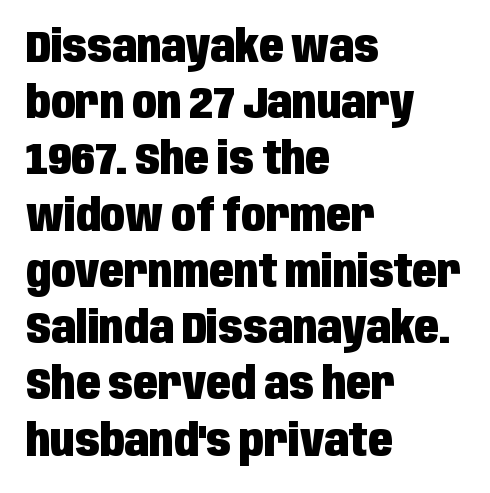
{"serif": "no", "italic": "no", "bold": "yes", "weight": "heavy", "width": "condensed", "stroke_contrast": "low", "x_height": "large", "monospaced": "no", "underline": "no", "align": "left", "line_spacing": "normal", "line_spacing_ratio": 1.25, "letter_spacing": "normal", "letter_spacing_em": 0.0, "glyph_px": 45}
